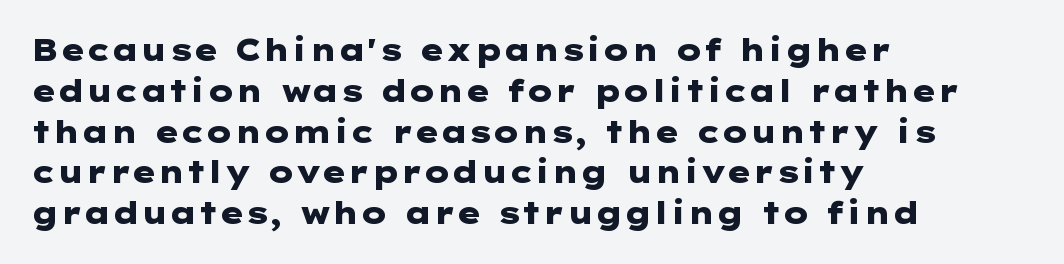
The image shows 30 px heavy, wide sans-serif type, upright; set left-aligned, normal line spacing (1.36x), normal letter spacing, not underlined; low stroke contrast and a medium x-height.
